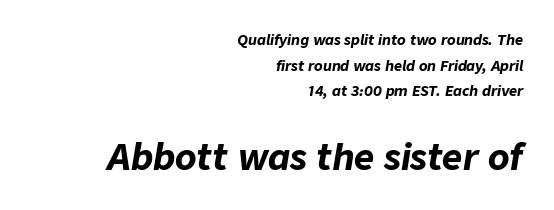
{"italic": "yes", "lean": "right", "slant_degrees": 9, "bold": "yes", "weight": "bold", "width": "normal", "stroke_contrast": "low", "x_height": "medium", "monospaced": "no", "underline": "no", "align": "right", "line_spacing_ratio": 1.83, "letter_spacing": "normal", "letter_spacing_em": 0.0, "larger_block": "second", "size_ratio": 2.5, "glyph_px": 35}
